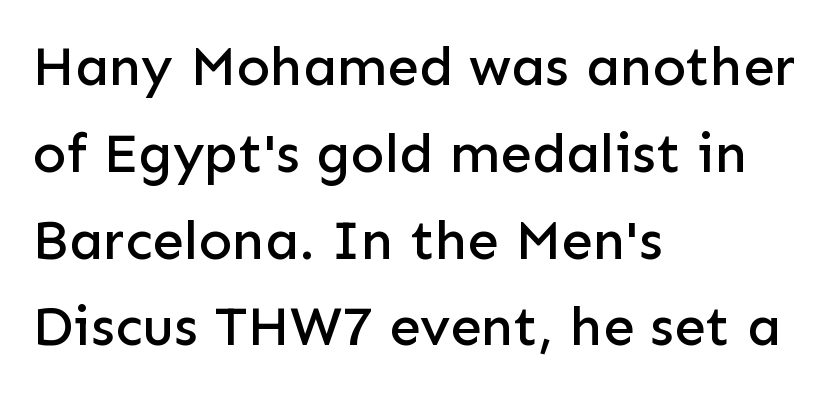
{"serif": "no", "italic": "no", "width": "normal", "stroke_contrast": "low", "x_height": "medium", "monospaced": "no", "underline": "no", "align": "left", "line_spacing": "normal", "line_spacing_ratio": 1.55, "letter_spacing": "normal", "letter_spacing_em": 0.0, "glyph_px": 56}
